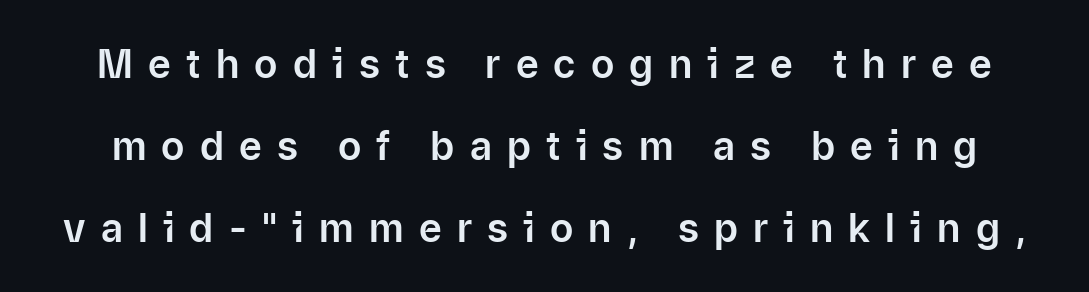
Do the characters align in a grid? No, the font is proportional. Baseline-to-baseline distance is far greater than the letter height. Grotesque or geometric, the face here clearly has no serifs. Loose tracking; the words dissolve into strings of separated letters. The specimen omits any rule beneath the text block's lines. Ordinary non-slanted type is in use.
